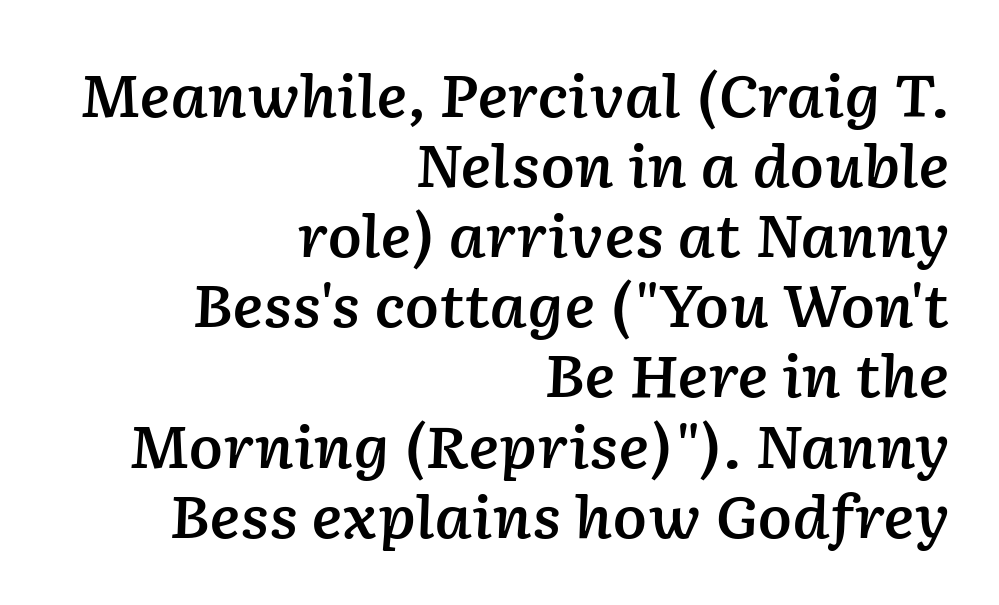
Q: Is the text bold? A: Semi-bold.
Q: Is the text italic (slanted)? A: Yes, it leans right by about 2 degrees.
Q: Is the text underlined? A: No.
Q: How is the paragraph aligned? A: Right-aligned.
Q: Is the spacing between letters normal or unusually wide? A: Normal.
Q: Width (condensed, normal, or wide)? A: Normal.
Q: Stroke contrast? A: Low.
Q: x-height? A: Medium.
Q: Monospaced? A: No.
